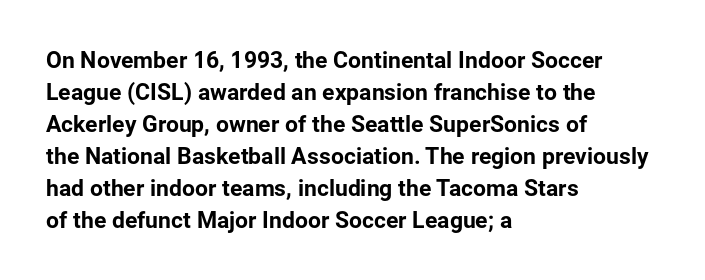
The image shows 23 px text type, upright; set left-aligned, normal line spacing (1.39x), normal letter spacing, not underlined.
